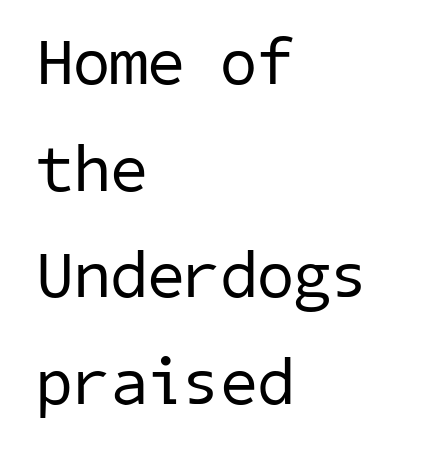
Q: Is the text bold? A: No.
Q: Is the typeface a serif or a sans-serif typeface? A: Sans-serif.
Q: Is the text underlined? A: No.
Q: How is the paragraph aligned? A: Left-aligned.
Q: Is the spacing between letters normal or unusually wide? A: Normal.
Q: Is the spacing between lines tight, normal or loose? A: Normal.
Q: Width (condensed, normal, or wide)? A: Normal.
Q: Stroke contrast? A: Low.
Q: x-height? A: Medium.
